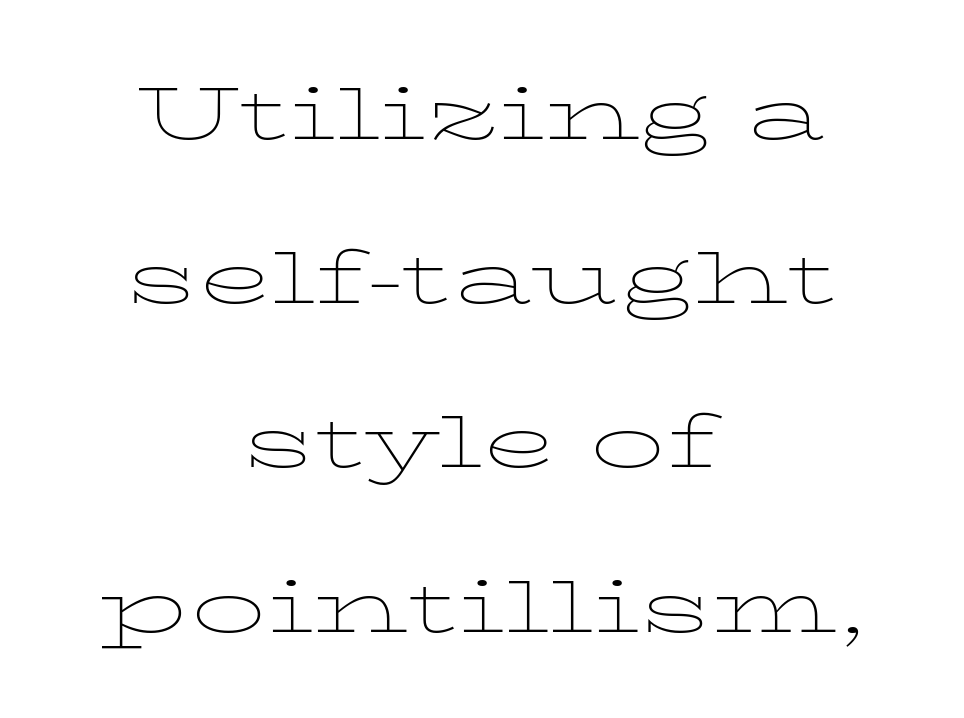
The image shows 75 px thin, wide serif type, upright; set centered, loose line spacing (2.19x), normal letter spacing, not underlined; low stroke contrast and a medium x-height.
